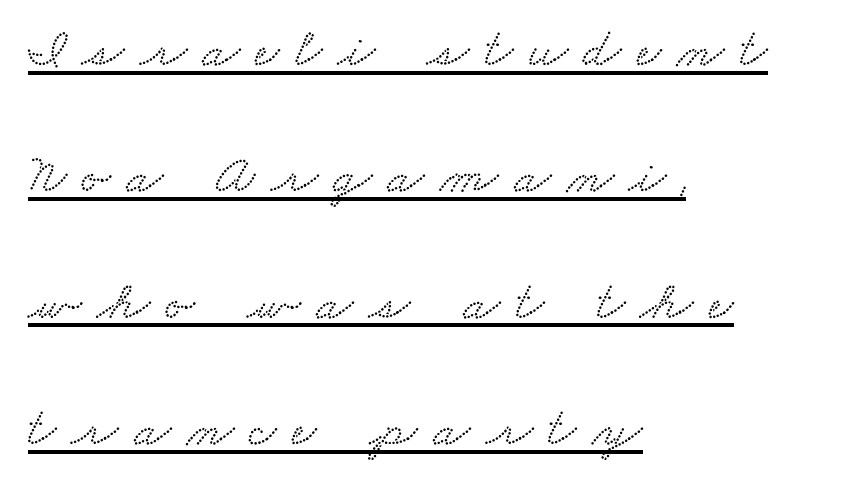
The image shows 54 px wide serif type; set left-aligned, loose line spacing (2.34x), unusually wide letter spacing (+0.29 em), underlined; low stroke contrast and a small x-height.
